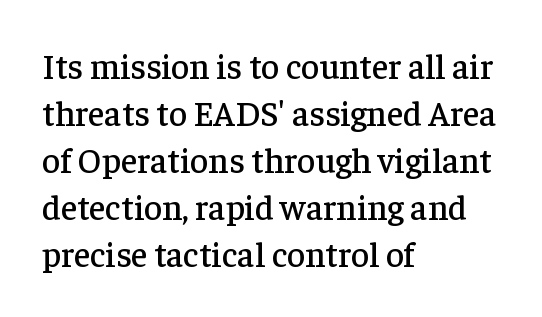
Line beginnings align vertically; line endings do not. The lines sit at an ordinary, default distance from one another. Default kerning and tracking; the words read as compact shapes. What kind of face is this? One with serifs.
